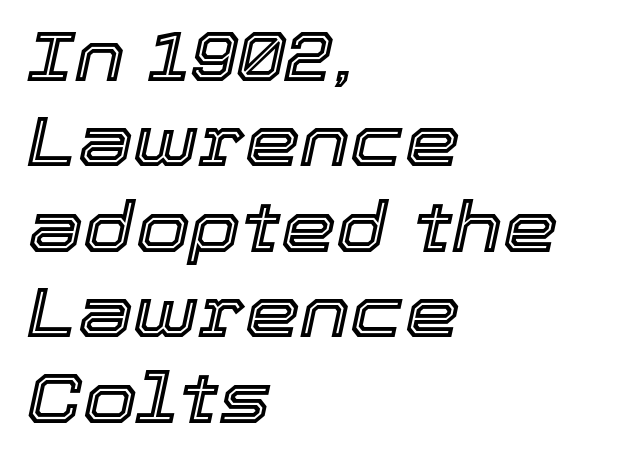
Q: Is the text italic (slanted)? A: Yes, it leans right by about 12 degrees.
Q: Is the text underlined? A: No.
Q: How is the paragraph aligned? A: Left-aligned.
Q: Is the spacing between letters normal or unusually wide? A: Normal.
Q: Width (condensed, normal, or wide)? A: Normal.
Q: x-height? A: Medium.
Q: Monospaced? A: No.
